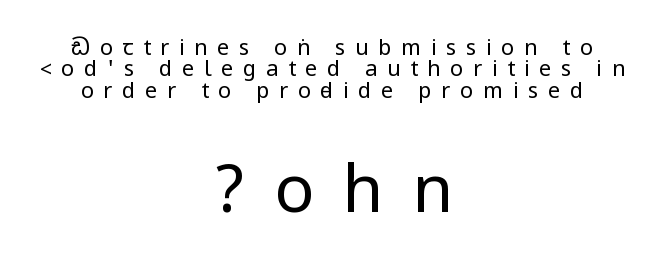
The image shows 66 px regular-weight, condensed sans-serif type, upright; set centered, tight line spacing (0.97x), unusually wide letter spacing (+0.43 em), not underlined; the second (bottom) block is 3.0x larger; low stroke contrast.
